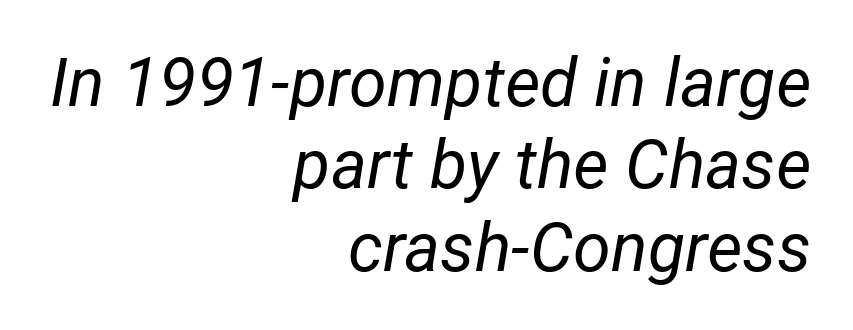
The image shows 68 px regular-weight type, italic (leaning right); set right-aligned, line spacing 1.21x, normal letter spacing, not underlined; low stroke contrast and a medium x-height.
